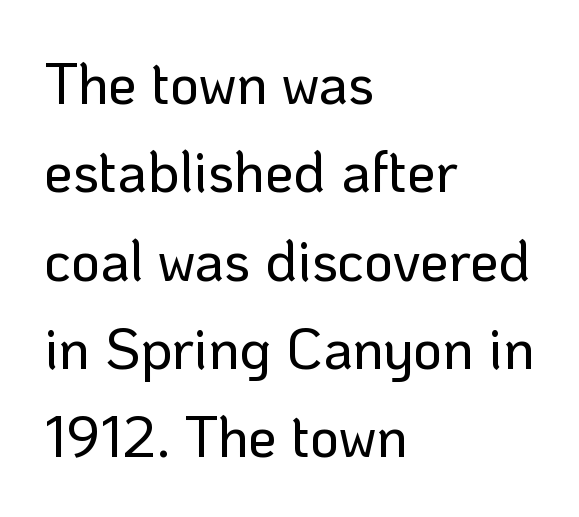
Evenly set lines give the paragraph a standard silhouette. The words here are not underlined. Serifs: no, the terminals of the letterforms are clean. The lines are quadded left.
